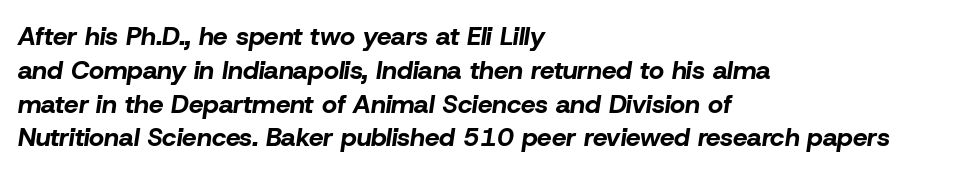
The image shows 26 px bold type, italic (leaning right); set left-aligned, normal line spacing (1.3x), normal letter spacing, not underlined.
